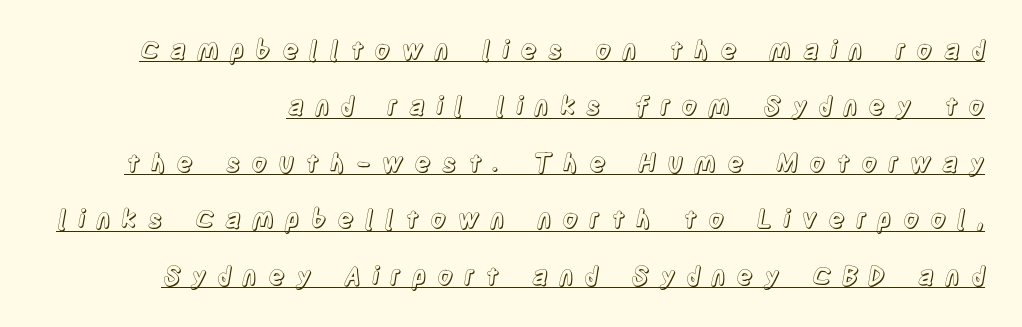
The image shows 25 px text type; set loose line spacing (2.26x), unusually wide letter spacing (+0.42 em), underlined.
